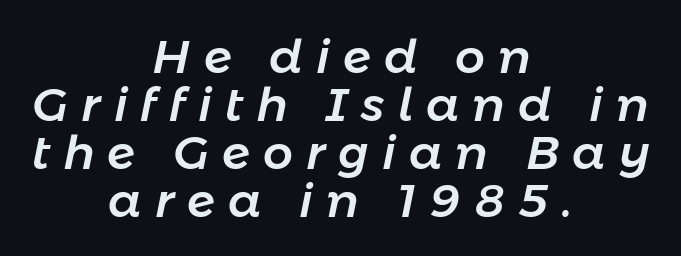
Italic? Definitely — the glyphs are oblique. Do the characters align in a grid? No, the font is proportional. A typesetter would call this leading minimal, almost set solid. Inter-character spacing is expanded well beyond the font's built-in metrics. Casual observation: everything's sitting right in the middle. The zone under the glyphs is completely vacant.
